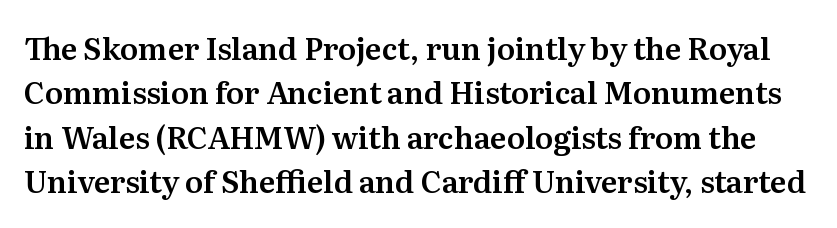
A serif font was chosen for this passage. Students, observe: this is what conventionally led text looks like. The typography opts for an upright posture over an oblique one. Plain, unruled lines of type. Looks like regular typesetting: each glyph gets only the width it needs. Standard letterfit; no display-style spreading of the glyphs.
